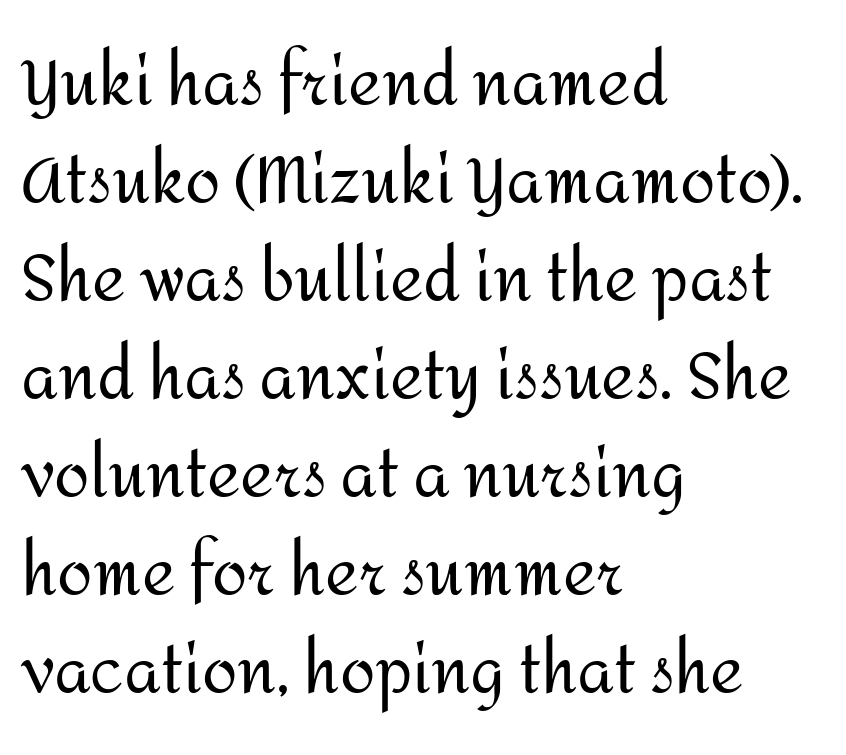
The image shows 64 px regular-weight sans-serif type, upright; set left-aligned, normal line spacing (1.53x), normal letter spacing, not underlined; medium stroke contrast and a medium x-height.
